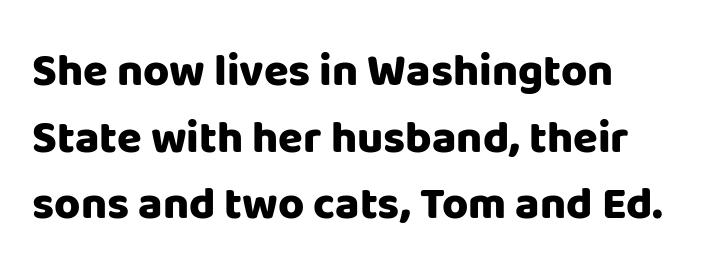
The image shows 45 px heavy sans-serif type, upright; set normal line spacing (1.48x), normal letter spacing, not underlined; low stroke contrast and a large x-height.
